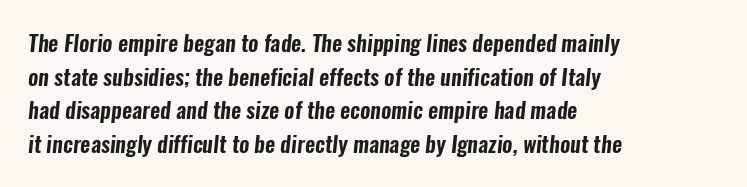
The tracking reads as untouched default to a designer's eye. Rule under the text: the space is simply empty. Leftover space on each line is placed entirely after the last word. The vertical gap from one line to the next is medium.
